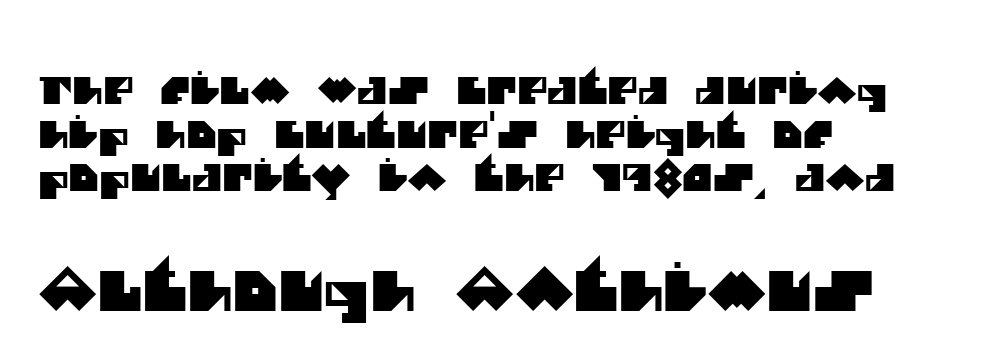
Is this a fixed-width face? No — the glyphs have proportional, varying widths. Caption: multi-line text, flush left, ragged right. Serifs: no, the terminals of the letterforms are clean. The composition opens small and finishes big. Look at the tracking — it's just the regular setting, nothing added.
